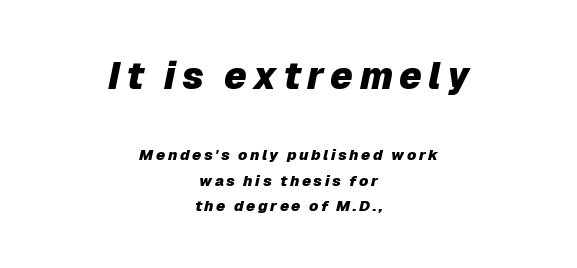
Q: Is the text bold? A: Yes.
Q: Is the text italic (slanted)? A: Yes, it leans right by about 12 degrees.
Q: Is the text underlined? A: No.
Q: How is the paragraph aligned? A: Centered.
Q: Which block of text is set in a larger size, the first (top) or the second (bottom)? A: The first (top) one.
Q: Width (condensed, normal, or wide)? A: Normal.
Q: Stroke contrast? A: Low.
Q: x-height? A: Medium.
Q: Monospaced? A: No.
